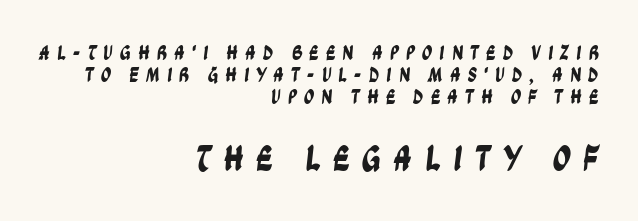
Q: Is the typeface a serif or a sans-serif typeface? A: Sans-serif.
Q: Is the text underlined? A: No.
Q: How is the paragraph aligned? A: Right-aligned.
Q: Is the spacing between letters normal or unusually wide? A: Unusually wide.
Q: Is the spacing between lines tight, normal or loose? A: Tight.
Q: Which block of text is set in a larger size, the first (top) or the second (bottom)? A: The second (bottom) one.
Q: Width (condensed, normal, or wide)? A: Condensed.
Q: Stroke contrast? A: Low.
Q: x-height? A: Large.
Q: Monospaced? A: No.
